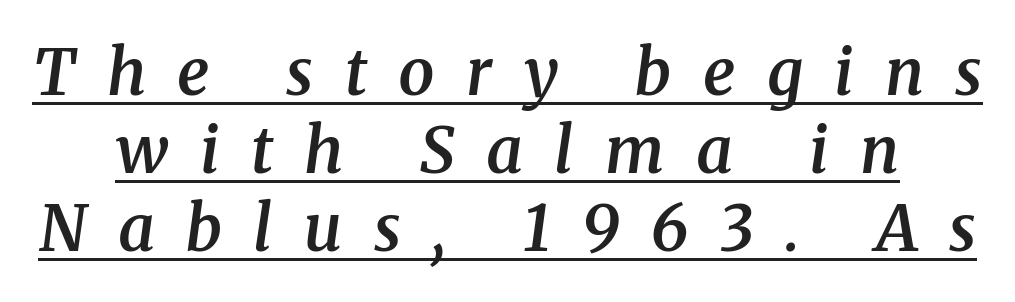
The image shows 64 px semibold serif type, italic (leaning right); set line spacing 1.22x, unusually wide letter spacing (+0.49 em), underlined; medium stroke contrast and a medium x-height.
